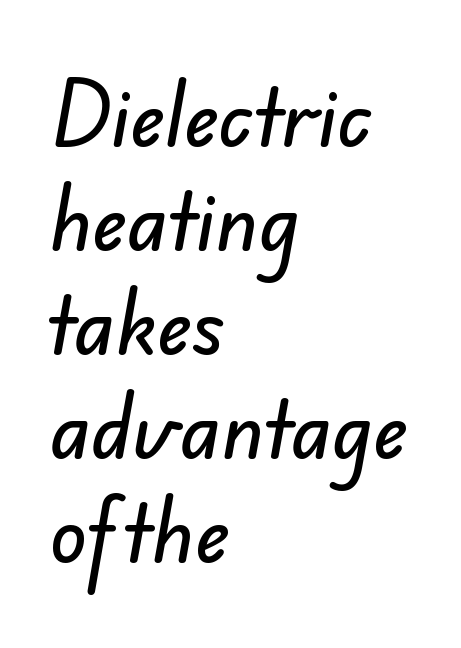
Casual observation: everything's shoved over to the left. Standard letterfit; no display-style spreading of the glyphs. The space directly below the letters is spotless. Note the varied advance widths — an 'i' is clearly narrower than an 'm'. What's the leading like? Ordinary, nothing unusual. To sum up the face: it is a sans, with no serifs.
